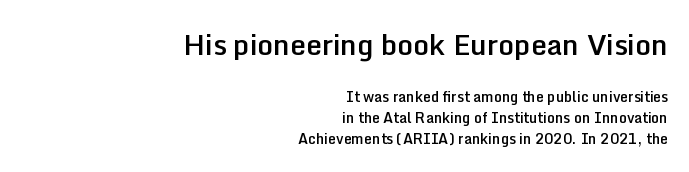
Q: Is the text bold? A: Semi-bold.
Q: Is the text italic (slanted)? A: No, it is upright.
Q: Is the typeface a serif or a sans-serif typeface? A: Sans-serif.
Q: Is the text underlined? A: No.
Q: How is the paragraph aligned? A: Right-aligned.
Q: Is the spacing between letters normal or unusually wide? A: Normal.
Q: Is the spacing between lines tight, normal or loose? A: Normal.
Q: Which block of text is set in a larger size, the first (top) or the second (bottom)? A: The first (top) one.
Q: Width (condensed, normal, or wide)? A: Normal.
Q: Stroke contrast? A: Low.
Q: x-height? A: Medium.
Q: Monospaced? A: No.
